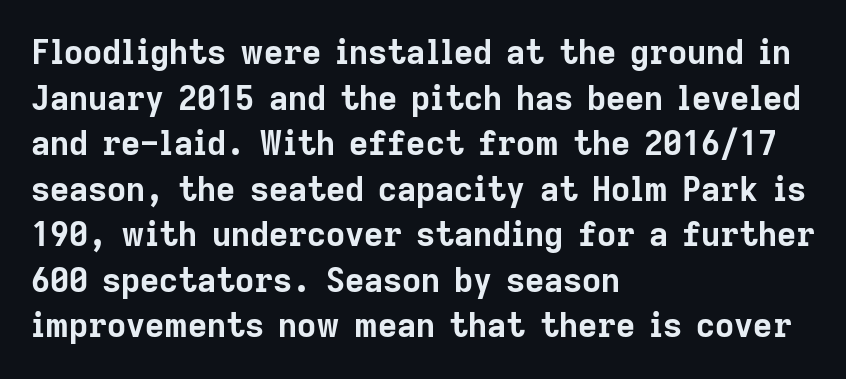
{"serif": "no", "italic": "no", "bold": "yes", "weight": "bold", "width": "normal", "stroke_contrast": "low", "x_height": "medium", "monospaced": "no", "underline": "no", "align": "left", "line_spacing": "normal", "line_spacing_ratio": 1.38, "letter_spacing": "normal", "letter_spacing_em": 0.0, "glyph_px": 33}
